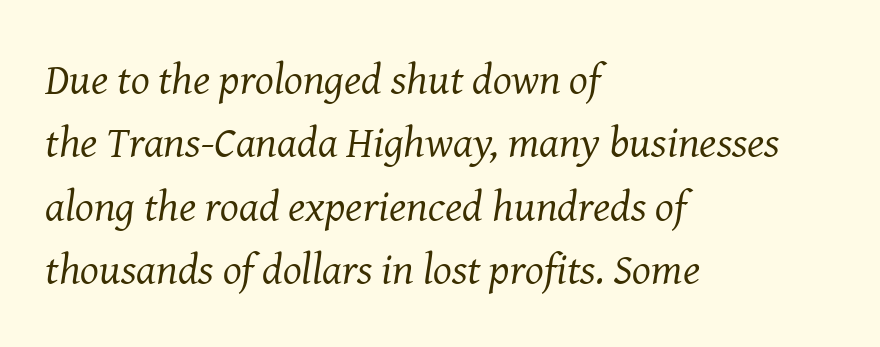
The image shows 44 px regular-weight serif type, italic (leaning right); set left-aligned, normal line spacing (1.44x), normal letter spacing, not underlined; medium stroke contrast and a medium x-height.
